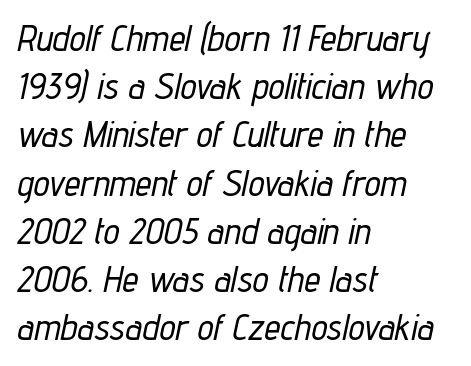
The image shows 36 px condensed type, italic (leaning right); set left-aligned, normal line spacing (1.34x), normal letter spacing, not underlined; low stroke contrast and a medium x-height.
